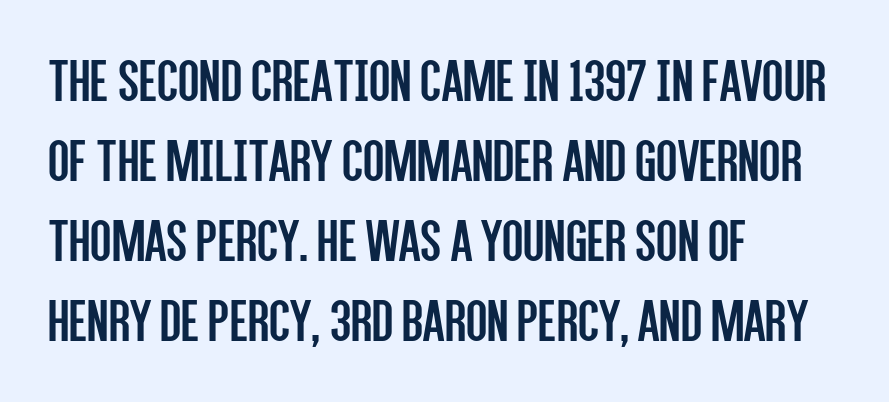
{"serif": "no", "italic": "no", "bold": "no", "weight": "regular", "width": "condensed", "stroke_contrast": "low", "x_height": "large", "monospaced": "no", "underline": "no", "align": "left", "line_spacing": "normal", "line_spacing_ratio": 1.29, "letter_spacing": "normal", "letter_spacing_em": 0.0, "glyph_px": 62}
